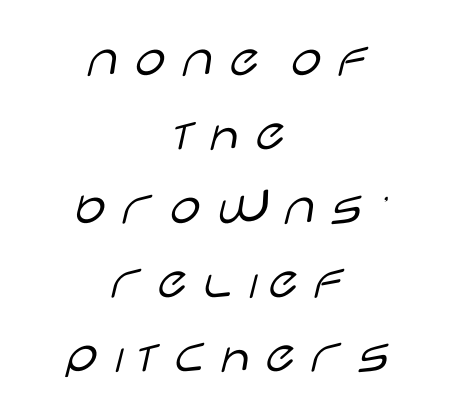
{"serif": "no", "bold": "no", "weight": "light", "width": "wide", "stroke_contrast": "low", "x_height": "large", "monospaced": "no", "underline": "no", "align": "center", "line_spacing": "normal", "line_spacing_ratio": 1.32, "glyph_px": 56}
